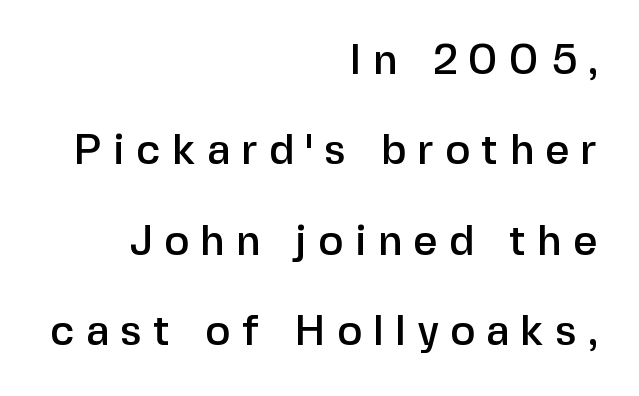
The image shows 42 px sans-serif type, upright; set right-aligned, loose line spacing (2.15x), unusually wide letter spacing (+0.27 em), not underlined; low stroke contrast and a medium x-height.
